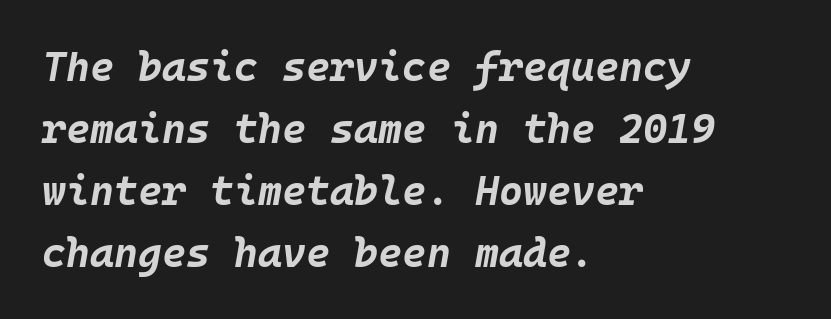
The space between consecutive lines is moderate. It's the slanting kind of type. This sample uses plain, unmodified letter spacing. Emphasis by weight is at full strength: bold. The lines in this sample share a left origin and differ only in where they stop.
